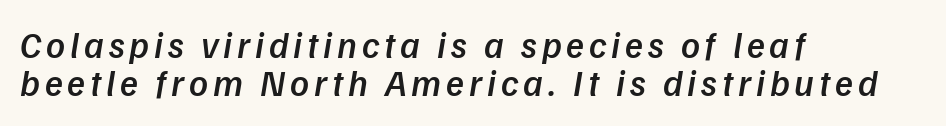
The image shows 37 px semibold type, italic (leaning right); set left-aligned, tight line spacing (1.03x), not underlined; low stroke contrast and a medium x-height.
